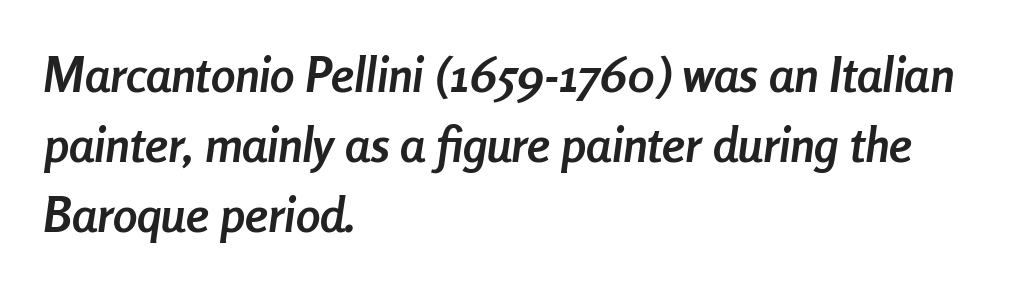
{"italic": "yes", "lean": "right", "slant_degrees": 8, "bold": "yes", "weight": "semibold", "width": "condensed", "stroke_contrast": "low", "x_height": "medium", "monospaced": "no", "underline": "no", "align": "left", "line_spacing": "normal", "line_spacing_ratio": 1.43, "letter_spacing": "normal", "letter_spacing_em": 0.0, "glyph_px": 49}
